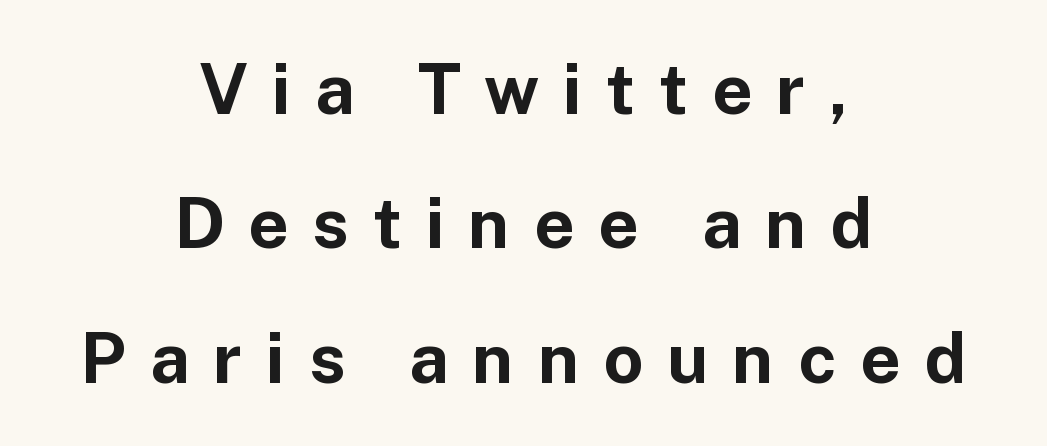
The image shows 70 px bold sans-serif type, upright; set centered, loose line spacing (1.92x), unusually wide letter spacing (+0.34 em), not underlined; low stroke contrast and a medium x-height.
